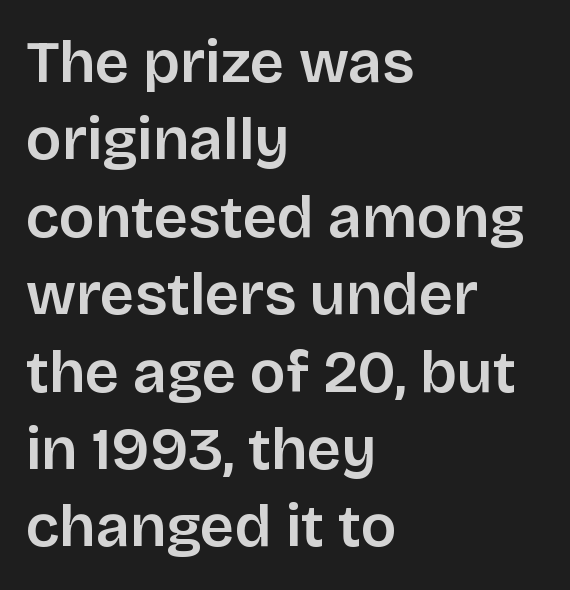
{"serif": "no", "italic": "no", "bold": "semi", "weight": "semibold", "width": "normal", "stroke_contrast": "low", "x_height": "large", "monospaced": "no", "underline": "no", "align": "left", "line_spacing": "normal", "line_spacing_ratio": 1.29, "letter_spacing": "normal", "letter_spacing_em": 0.0, "glyph_px": 60}
